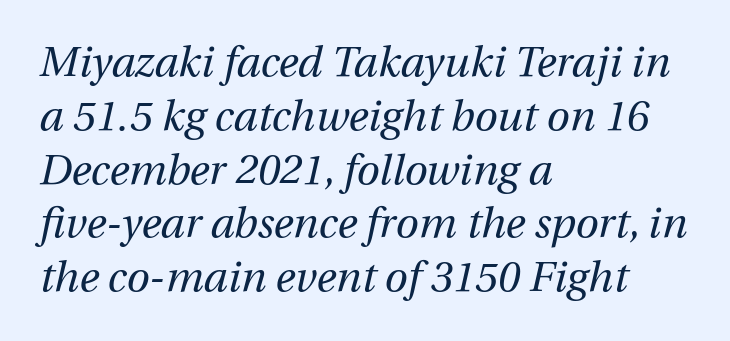
The image shows 42 px regular-weight type, italic (leaning right); set left-aligned, normal line spacing (1.28x), normal letter spacing, not underlined; medium stroke contrast and a medium x-height.
